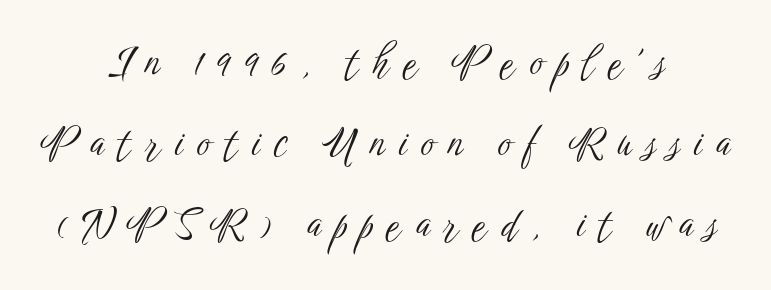
Is the letter spacing exaggerated? Yes — the characters are pushed far apart. Think of a printed novel: that variable character pitch is what you see here. This rendering employs a face without finishing strokes, i.e., a sans-serif. Any mark beneath the type? The region is blank. The face looks like a standard text weight, possibly lighter.
